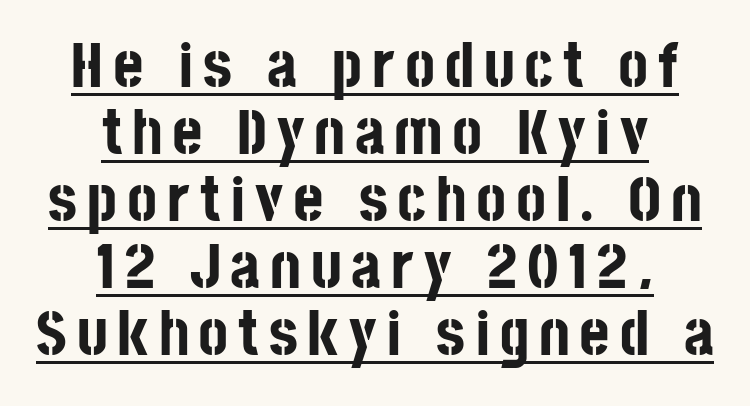
You'd pick this weight for a headline — it's a proper bold. Character widths vary here, with narrow letters taking less room than wide ones. The type sits square on the baseline with zero lean. Is this a sans? Yes — the strokes have no serifs. Line starts and ends both wander, symmetrically.
